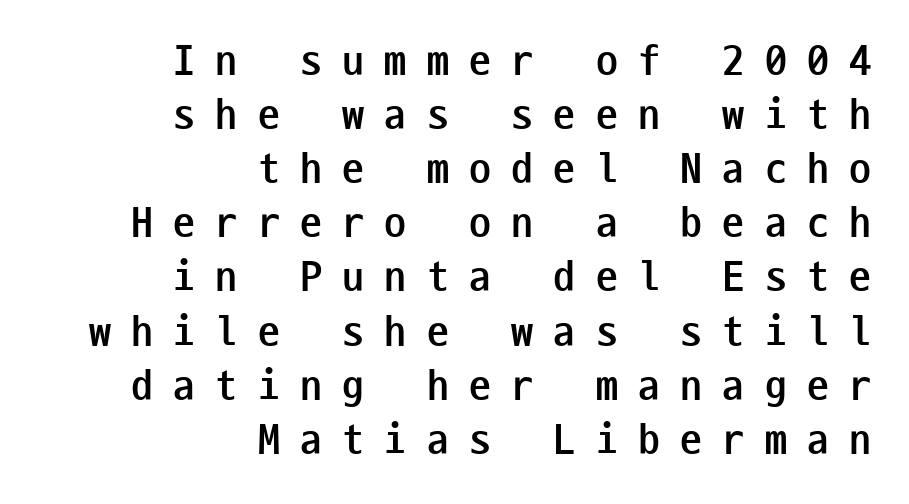
{"serif": "no", "italic": "no", "bold": "yes", "weight": "semibold", "width": "condensed", "stroke_contrast": "low", "x_height": "medium", "monospaced": "yes", "underline": "no", "align": "right", "line_spacing_ratio": 1.23, "letter_spacing": "wide", "letter_spacing_em": 0.46, "glyph_px": 44}
